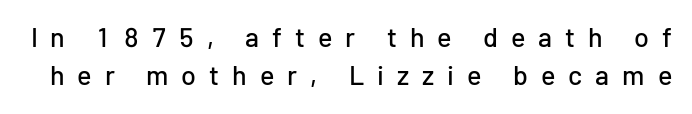
{"italic": "no", "underline": "no", "line_spacing": "normal", "line_spacing_ratio": 1.4, "letter_spacing": "wide", "letter_spacing_em": 0.48, "glyph_px": 27}
